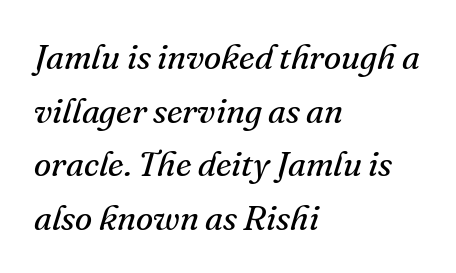
{"serif": "yes", "italic": "yes", "lean": "right", "slant_degrees": 16, "bold": "no", "weight": "regular", "width": "normal", "stroke_contrast": "medium", "x_height": "small", "monospaced": "no", "underline": "no", "align": "left", "line_spacing": "normal", "line_spacing_ratio": 1.53, "letter_spacing": "normal", "letter_spacing_em": 0.0, "glyph_px": 35}
